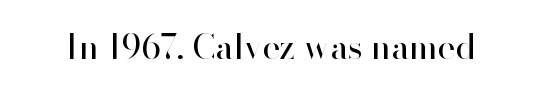
Vertical strokes here are truly vertical. This is not heavy type; no bold has been used. The face used here is proportionally spaced, like ordinary book or web type. Unlike a traditional serif, this face leaves its strokes unadorned. The gaps between neighbouring characters are ordinary and unremarkable.
